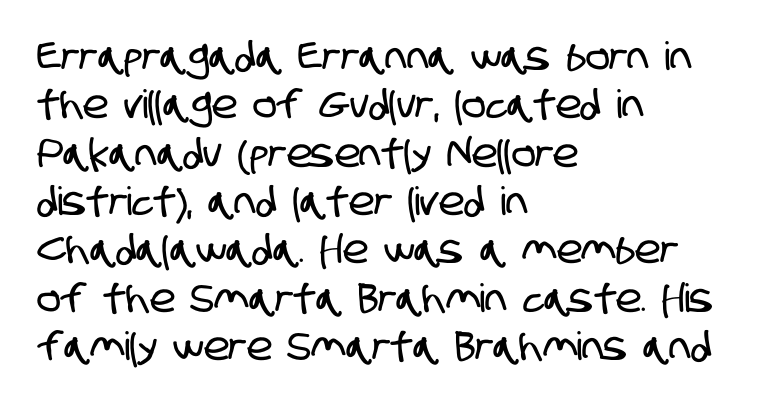
The image shows 39 px condensed sans-serif type; set left-aligned, line spacing 1.24x, normal letter spacing, not underlined; low stroke contrast and a large x-height.
